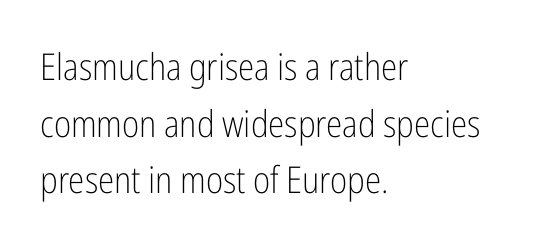
Q: Is the text bold? A: No.
Q: Is the text italic (slanted)? A: No, it is upright.
Q: Is the typeface a serif or a sans-serif typeface? A: Sans-serif.
Q: Is the text underlined? A: No.
Q: How is the paragraph aligned? A: Left-aligned.
Q: Is the spacing between letters normal or unusually wide? A: Normal.
Q: Is the spacing between lines tight, normal or loose? A: Normal.
Q: Width (condensed, normal, or wide)? A: Condensed.
Q: Stroke contrast? A: Low.
Q: x-height? A: Medium.
Q: Monospaced? A: No.
